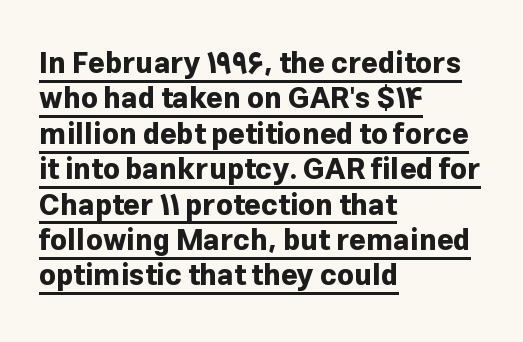
{"serif": "no", "italic": "no", "bold": "yes", "weight": "bold", "width": "normal", "stroke_contrast": "low", "x_height": "medium", "monospaced": "no", "underline": "yes", "align": "left", "line_spacing_ratio": 1.22, "letter_spacing": "normal", "letter_spacing_em": 0.0, "glyph_px": 29}
